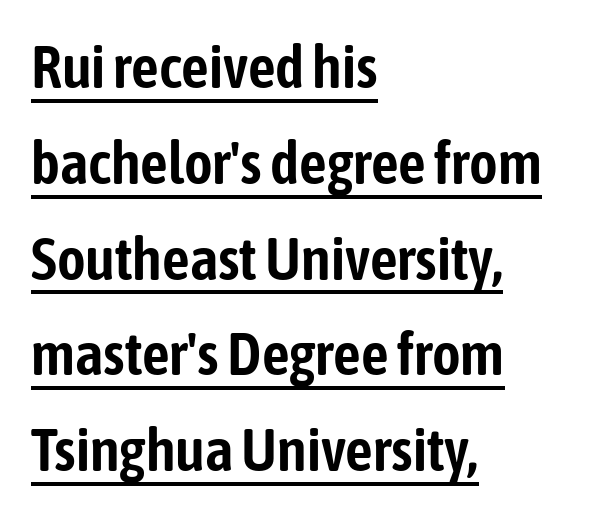
Q: Is the text italic (slanted)? A: No, it is upright.
Q: Is the typeface a serif or a sans-serif typeface? A: Sans-serif.
Q: Is the text underlined? A: Yes.
Q: How is the paragraph aligned? A: Left-aligned.
Q: Is the spacing between letters normal or unusually wide? A: Normal.
Q: Is the spacing between lines tight, normal or loose? A: Normal.
Q: Width (condensed, normal, or wide)? A: Condensed.
Q: Stroke contrast? A: Low.
Q: x-height? A: Medium.
Q: Monospaced? A: No.
